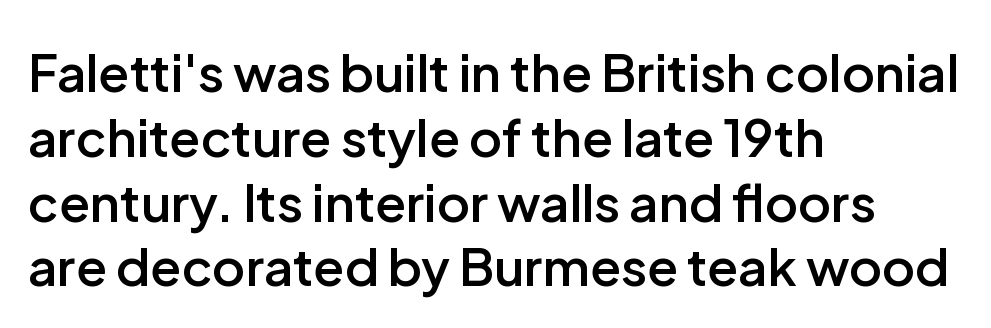
{"serif": "no", "italic": "no", "bold": "semi", "weight": "semibold", "width": "normal", "stroke_contrast": "low", "x_height": "medium", "monospaced": "no", "underline": "no", "align": "left", "line_spacing": "normal", "line_spacing_ratio": 1.27, "letter_spacing": "normal", "letter_spacing_em": 0.0, "glyph_px": 51}
